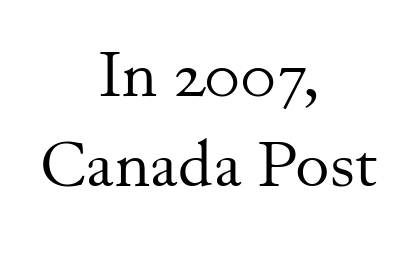
The image shows 65 px regular-weight serif type, upright; set centered, normal line spacing (1.38x), normal letter spacing, not underlined; medium stroke contrast and a small x-height.
